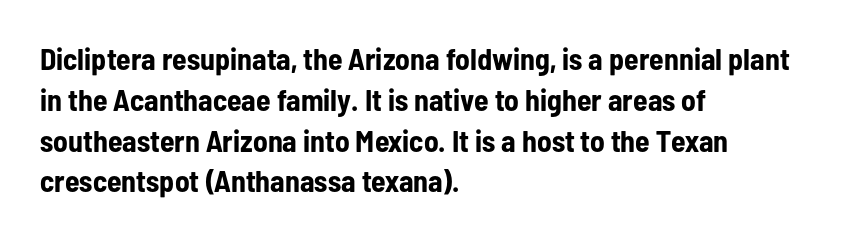
The image shows 30 px bold, condensed sans-serif type, upright; set left-aligned, normal line spacing (1.36x), normal letter spacing, not underlined; low stroke contrast and a medium x-height.
